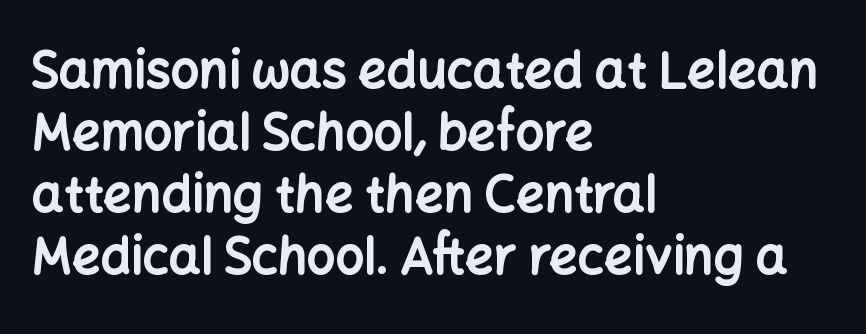
{"serif": "no", "italic": "no", "bold": "yes", "weight": "bold", "width": "normal", "stroke_contrast": "low", "x_height": "medium", "monospaced": "no", "underline": "no", "align": "left", "line_spacing_ratio": 1.24, "letter_spacing": "normal", "letter_spacing_em": 0.0, "glyph_px": 50}
